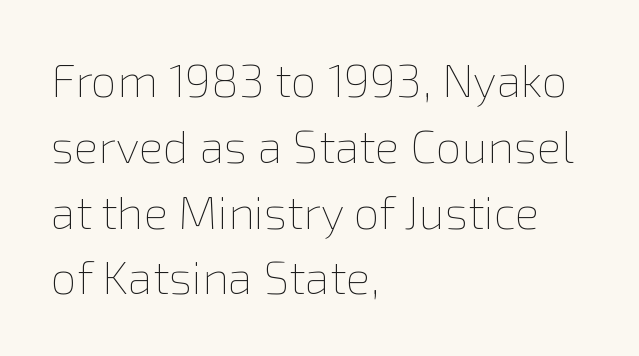
Q: Is the text bold? A: No.
Q: Is the text italic (slanted)? A: No, it is upright.
Q: Is the text underlined? A: No.
Q: How is the paragraph aligned? A: Left-aligned.
Q: Is the spacing between letters normal or unusually wide? A: Normal.
Q: Is the spacing between lines tight, normal or loose? A: Normal.
Q: Width (condensed, normal, or wide)? A: Normal.
Q: x-height? A: Medium.
Q: Monospaced? A: No.
